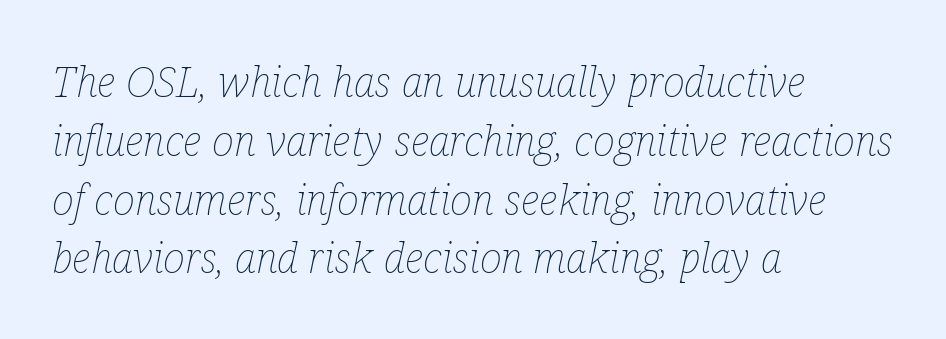
The rendering applies a slant to the glyphs. No extra ink here — the face is not bold. This sample uses plain, unmodified letter spacing. Character widths vary here, with narrow letters taking less room than wide ones.
